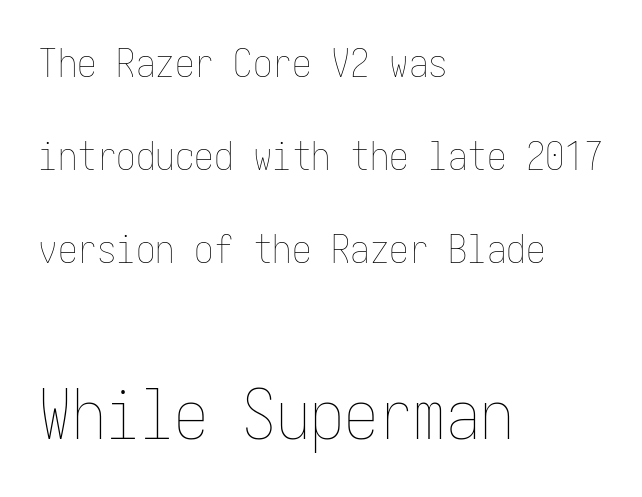
{"italic": "no", "bold": "no", "weight": "thin", "width": "condensed", "stroke_contrast": "low", "x_height": "medium", "underline": "no", "align": "left", "line_spacing": "loose", "line_spacing_ratio": 2.39, "letter_spacing": "normal", "letter_spacing_em": 0.0, "larger_block": "second", "size_ratio": 1.74, "glyph_px": 68}
